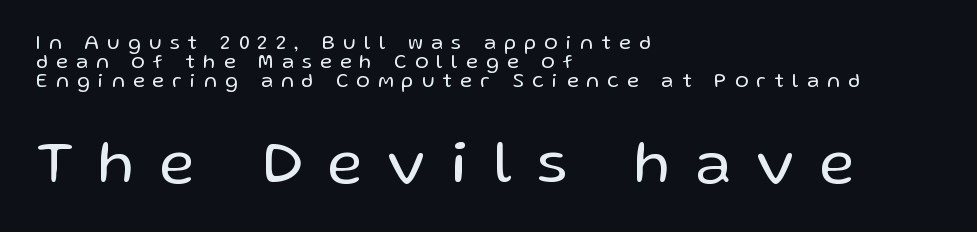
{"serif": "no", "italic": "no", "bold": "no", "weight": "regular", "width": "normal", "stroke_contrast": "low", "x_height": "medium", "monospaced": "no", "underline": "no", "align": "left", "line_spacing": "tight", "line_spacing_ratio": 0.96, "letter_spacing": "wide", "letter_spacing_em": 0.43, "larger_block": "second", "size_ratio": 3.0, "glyph_px": 60}
